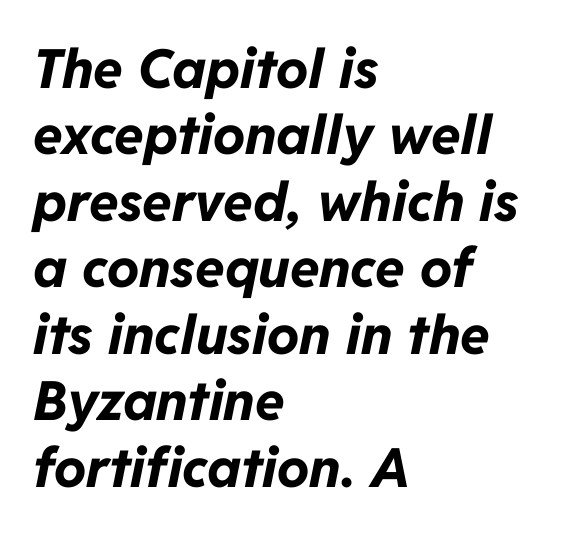
{"italic": "yes", "lean": "right", "slant_degrees": 11, "bold": "yes", "weight": "bold", "width": "normal", "stroke_contrast": "low", "x_height": "medium", "monospaced": "no", "underline": "no", "align": "left", "line_spacing_ratio": 1.23, "letter_spacing": "normal", "letter_spacing_em": 0.0, "glyph_px": 54}
